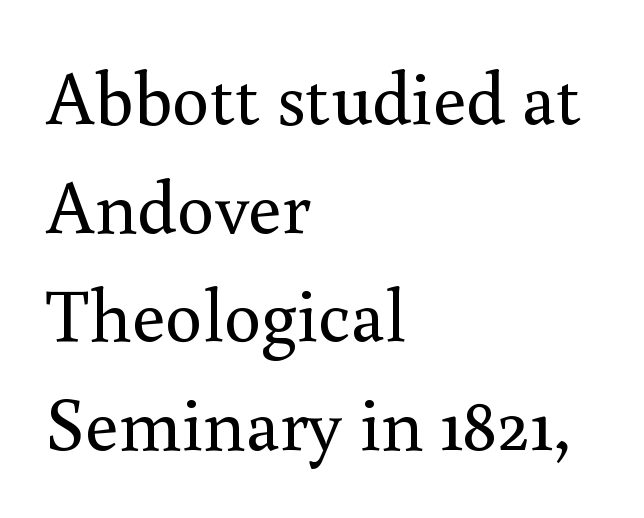
Q: Is the text bold? A: No.
Q: Is the text italic (slanted)? A: No, it is upright.
Q: Is the typeface a serif or a sans-serif typeface? A: Serif.
Q: Is the text underlined? A: No.
Q: How is the paragraph aligned? A: Left-aligned.
Q: Is the spacing between letters normal or unusually wide? A: Normal.
Q: Is the spacing between lines tight, normal or loose? A: Normal.
Q: Width (condensed, normal, or wide)? A: Normal.
Q: Stroke contrast? A: Medium.
Q: x-height? A: Small.
Q: Monospaced? A: No.
